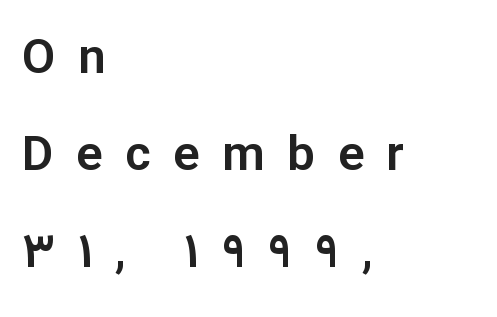
{"serif": "no", "italic": "no", "width": "normal", "stroke_contrast": "low", "x_height": "medium", "monospaced": "no", "underline": "no", "align": "left", "line_spacing": "loose", "line_spacing_ratio": 1.98, "letter_spacing": "wide", "letter_spacing_em": 0.46, "glyph_px": 49}
